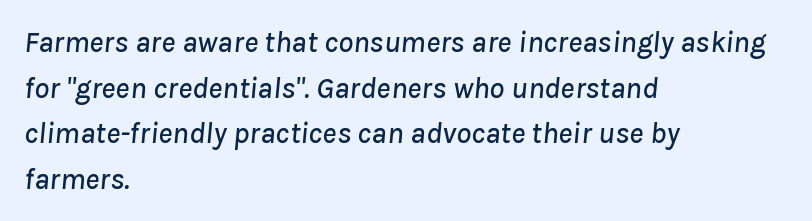
The image shows 30 px text type, italic (leaning right); set left-aligned, normal line spacing (1.52x), normal letter spacing, not underlined; low stroke contrast and a medium x-height.
